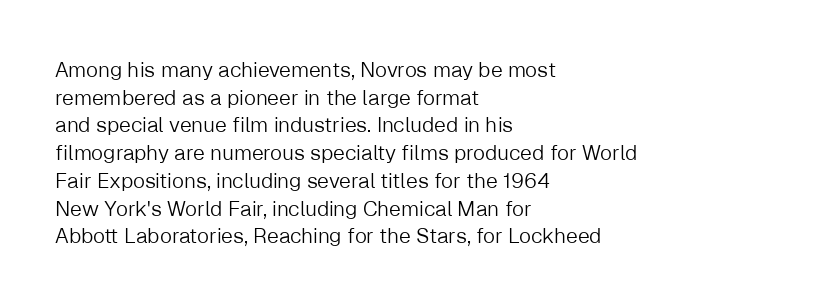
The image shows 21 px text type, upright; set left-aligned, normal line spacing (1.32x), normal letter spacing, not underlined.
